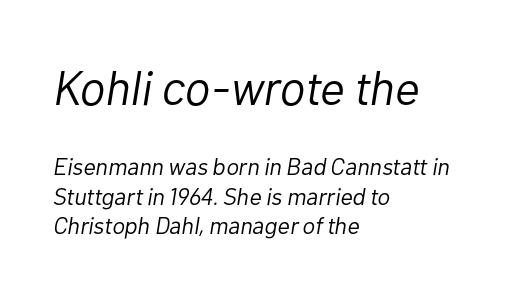
Q: Is the text bold? A: No.
Q: Is the text italic (slanted)? A: Yes, it leans right by about 10 degrees.
Q: Is the text underlined? A: No.
Q: How is the paragraph aligned? A: Left-aligned.
Q: Is the spacing between letters normal or unusually wide? A: Normal.
Q: Which block of text is set in a larger size, the first (top) or the second (bottom)? A: The first (top) one.
Q: Width (condensed, normal, or wide)? A: Normal.
Q: Stroke contrast? A: Low.
Q: x-height? A: Medium.
Q: Monospaced? A: No.
